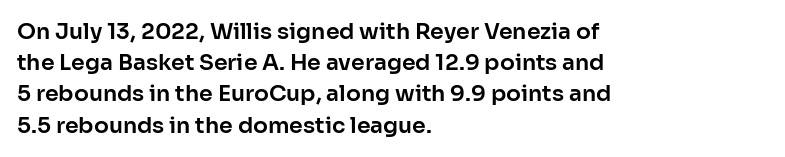
Q: Is the text italic (slanted)? A: No, it is upright.
Q: Is the text underlined? A: No.
Q: How is the paragraph aligned? A: Left-aligned.
Q: Is the spacing between letters normal or unusually wide? A: Normal.
Q: Is the spacing between lines tight, normal or loose? A: Normal.
